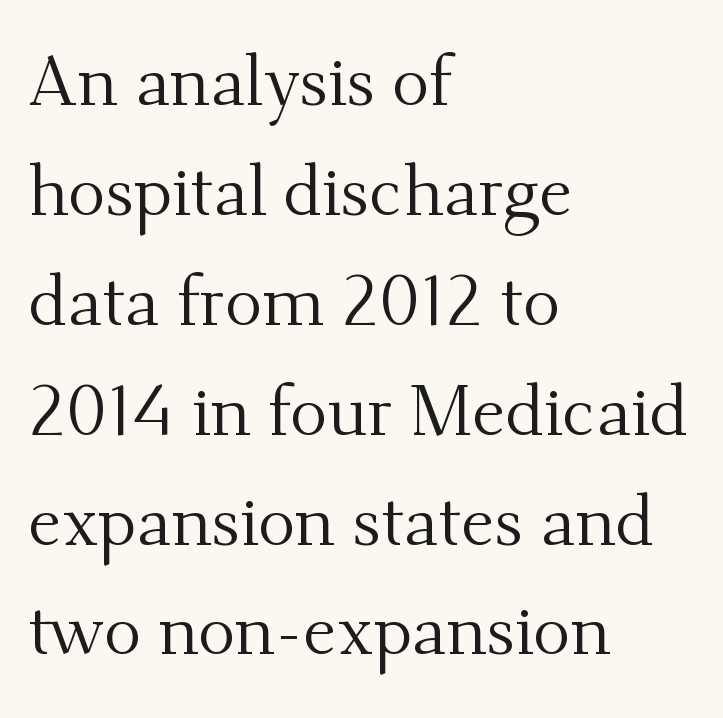
{"serif": "yes", "italic": "no", "bold": "no", "weight": "regular", "width": "normal", "stroke_contrast": "medium", "x_height": "small", "monospaced": "no", "underline": "no", "align": "left", "line_spacing": "normal", "line_spacing_ratio": 1.57, "letter_spacing": "normal", "letter_spacing_em": 0.0, "glyph_px": 70}
